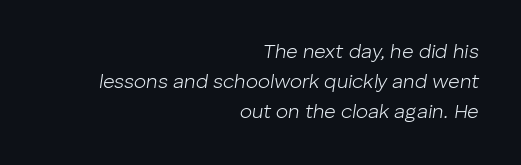
Q: Is the text bold? A: No.
Q: Is the text italic (slanted)? A: Yes, it leans right by about 8 degrees.
Q: Is the text underlined? A: No.
Q: How is the paragraph aligned? A: Right-aligned.
Q: Is the spacing between letters normal or unusually wide? A: Normal.
Q: Is the spacing between lines tight, normal or loose? A: Normal.
